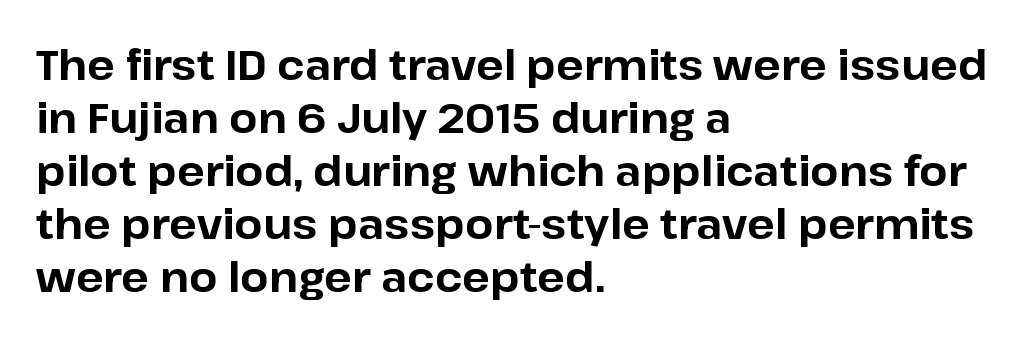
Q: Is the text bold? A: Yes.
Q: Is the text italic (slanted)? A: No, it is upright.
Q: Is the typeface a serif or a sans-serif typeface? A: Sans-serif.
Q: Is the text underlined? A: No.
Q: How is the paragraph aligned? A: Left-aligned.
Q: Is the spacing between letters normal or unusually wide? A: Normal.
Q: Is the spacing between lines tight, normal or loose? A: Normal.
Q: Width (condensed, normal, or wide)? A: Normal.
Q: Stroke contrast? A: Low.
Q: x-height? A: Medium.
Q: Monospaced? A: No.
